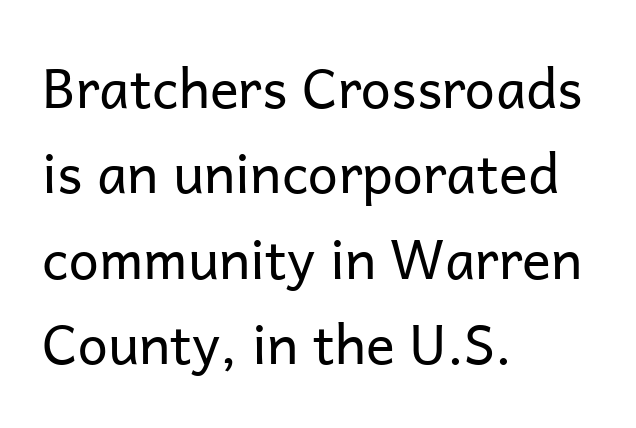
Q: Is the text bold? A: No.
Q: Is the text italic (slanted)? A: No, it is upright.
Q: Is the typeface a serif or a sans-serif typeface? A: Sans-serif.
Q: Is the text underlined? A: No.
Q: How is the paragraph aligned? A: Left-aligned.
Q: Is the spacing between letters normal or unusually wide? A: Normal.
Q: Is the spacing between lines tight, normal or loose? A: Normal.
Q: Width (condensed, normal, or wide)? A: Normal.
Q: Stroke contrast? A: Low.
Q: x-height? A: Medium.
Q: Monospaced? A: No.
